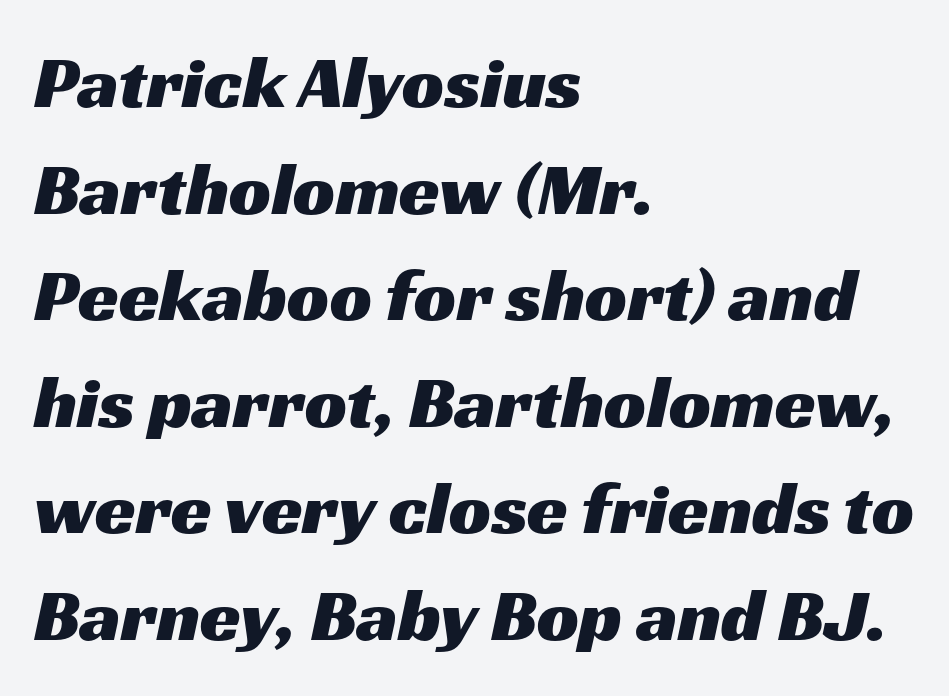
Q: Is the typeface a serif or a sans-serif typeface? A: Sans-serif.
Q: Is the text underlined? A: No.
Q: How is the paragraph aligned? A: Left-aligned.
Q: Is the spacing between letters normal or unusually wide? A: Normal.
Q: Is the spacing between lines tight, normal or loose? A: Normal.
Q: Width (condensed, normal, or wide)? A: Wide.
Q: Stroke contrast? A: Medium.
Q: x-height? A: Medium.
Q: Monospaced? A: No.
